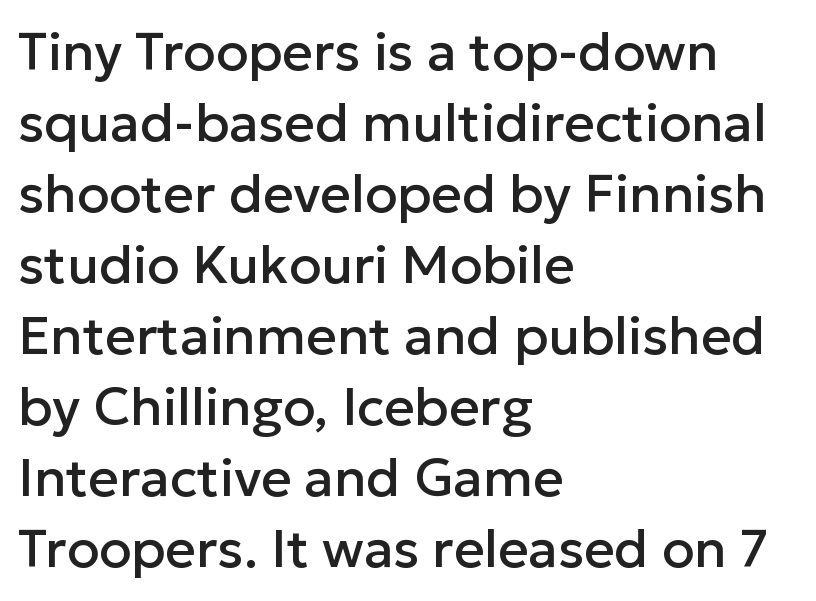
{"serif": "no", "italic": "no", "width": "normal", "stroke_contrast": "low", "x_height": "medium", "monospaced": "no", "underline": "no", "align": "left", "line_spacing": "normal", "line_spacing_ratio": 1.34, "letter_spacing": "normal", "letter_spacing_em": 0.0, "glyph_px": 53}
